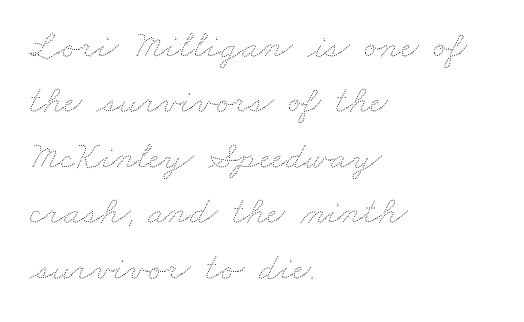
{"bold": "no", "weight": "thin", "width": "wide", "stroke_contrast": "medium", "x_height": "small", "monospaced": "no", "underline": "no", "align": "left", "line_spacing": "normal", "line_spacing_ratio": 1.42, "letter_spacing": "normal", "letter_spacing_em": 0.0, "glyph_px": 39}
